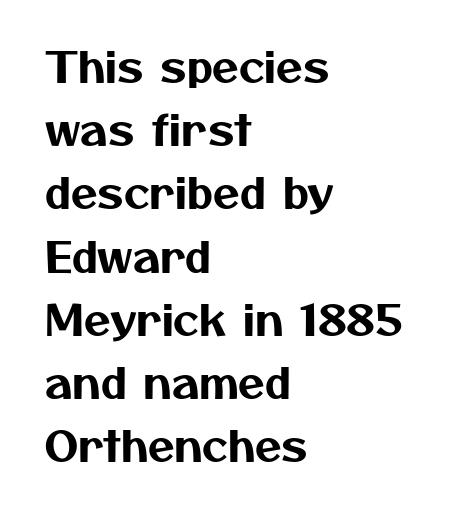
Q: Is the typeface a serif or a sans-serif typeface? A: Sans-serif.
Q: Is the text underlined? A: No.
Q: How is the paragraph aligned? A: Left-aligned.
Q: Is the spacing between letters normal or unusually wide? A: Normal.
Q: Is the spacing between lines tight, normal or loose? A: Normal.
Q: Width (condensed, normal, or wide)? A: Normal.
Q: Stroke contrast? A: Medium.
Q: x-height? A: Medium.
Q: Monospaced? A: No.
